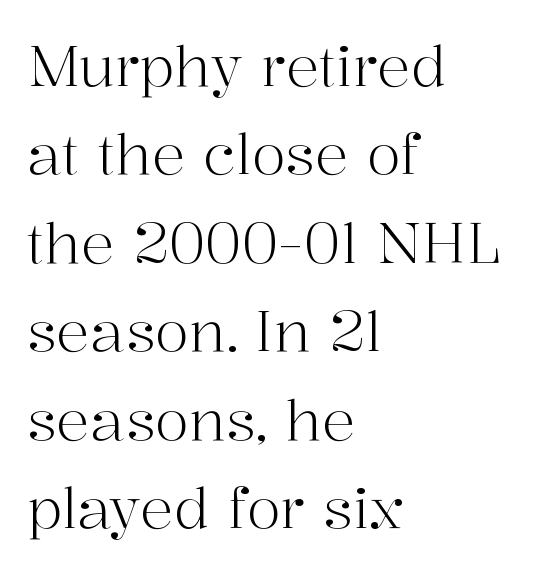
{"serif": "yes", "italic": "no", "bold": "no", "weight": "light", "width": "normal", "stroke_contrast": "high", "x_height": "medium", "monospaced": "no", "underline": "no", "align": "left", "line_spacing": "normal", "line_spacing_ratio": 1.58, "letter_spacing": "normal", "letter_spacing_em": 0.0, "glyph_px": 56}
